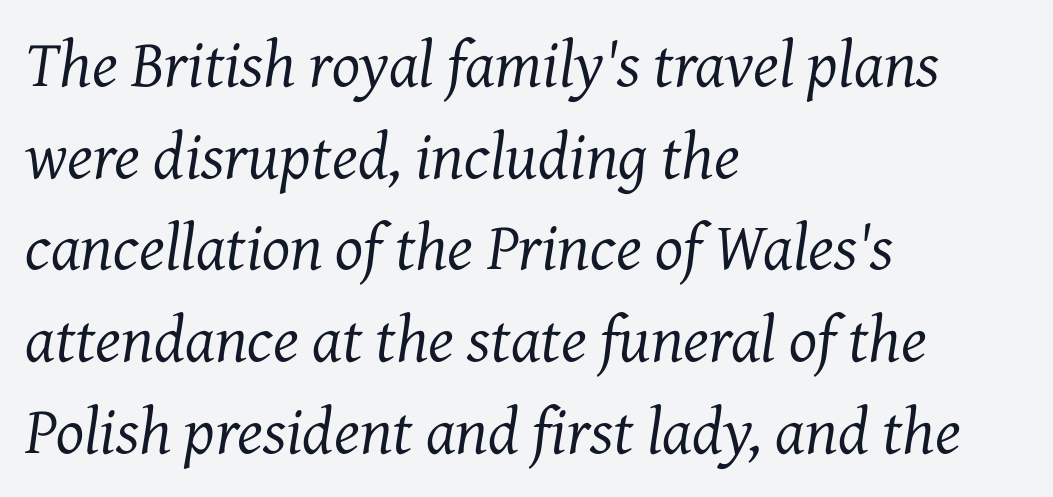
{"serif": "yes", "italic": "yes", "lean": "right", "slant_degrees": 7, "bold": "no", "weight": "regular", "width": "normal", "stroke_contrast": "medium", "x_height": "medium", "monospaced": "no", "underline": "no", "align": "left", "line_spacing": "normal", "line_spacing_ratio": 1.39, "letter_spacing": "normal", "letter_spacing_em": 0.0, "glyph_px": 66}
